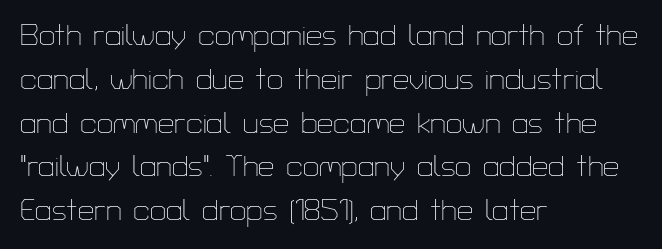
The image shows 29 px thin sans-serif type, upright; set left-aligned, normal line spacing (1.51x), normal letter spacing, not underlined; low stroke contrast and a medium x-height.
